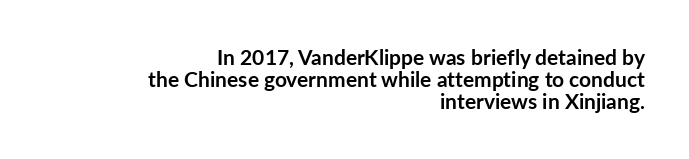
The face used here has the dense, thick strokes of a bold. Quick note: underline off. Spacing between characters is what you'd get straight out of the box. One glance says dense: line gaps are narrower than usual. If you drew a line through each stem, it would be perfectly vertical.
